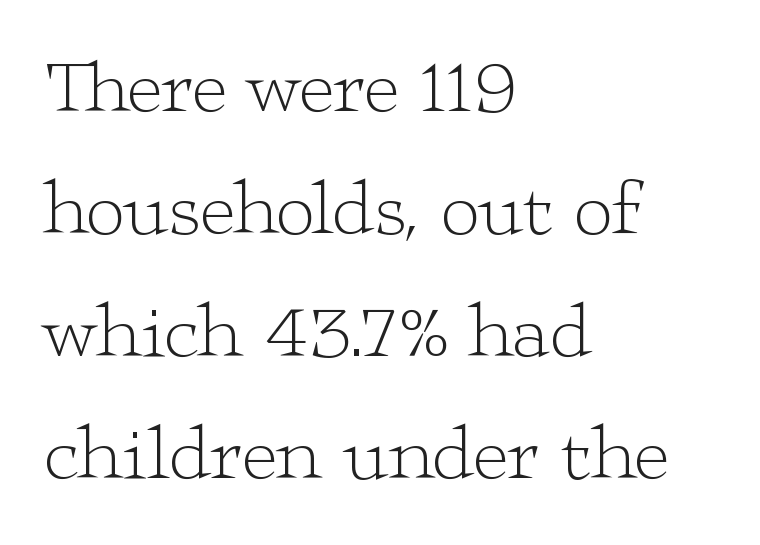
Horizontally, the lines are justified to the leading edge only. The rows are spaced the way most documents space them. Classification — serif. Decoration check: the copy has no underline.
